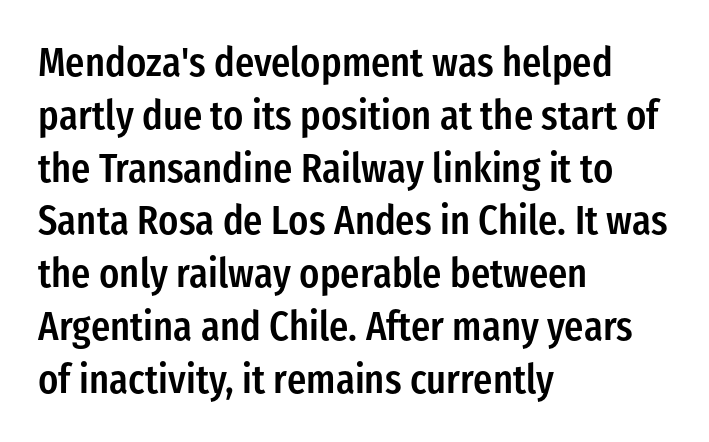
Underlining? Definitely not there. Semibold letterforms, between regular and bold. Visually the block forms a straight wall on the left and a jagged coastline on the right. You could not count columns in this text — the font is proportionally spaced.
